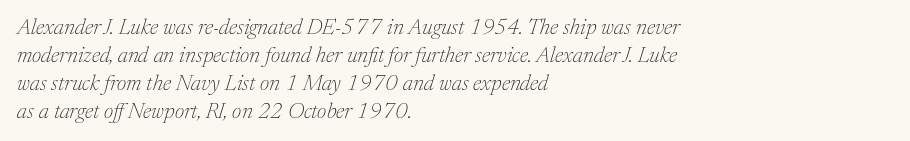
The font's italic variant was chosen for this text. The lines in this sample share a left origin and differ only in where they stop. Compared with typical body copy, the letter spacing here is the same. Interline gaps are of average width in this sample. Counters stay open thanks to moderate or lighter strokes.
